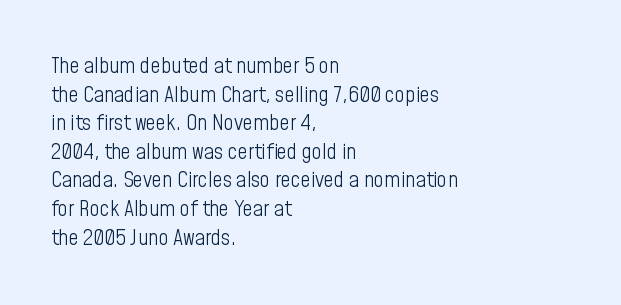
The image shows 22 px text type, upright; set left-aligned, normal line spacing (1.3x), normal letter spacing, not underlined.
